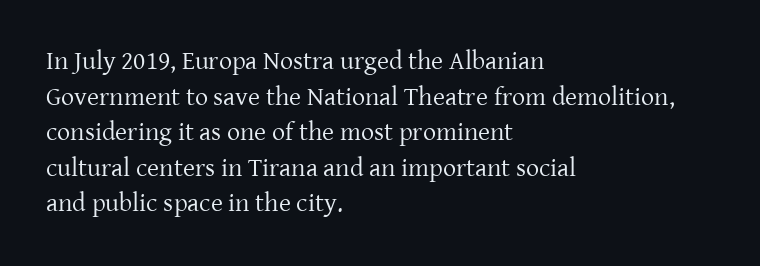
{"italic": "no", "bold": "no", "underline": "no", "align": "left", "line_spacing": "normal", "line_spacing_ratio": 1.37, "letter_spacing": "normal", "letter_spacing_em": 0.0, "glyph_px": 26}
